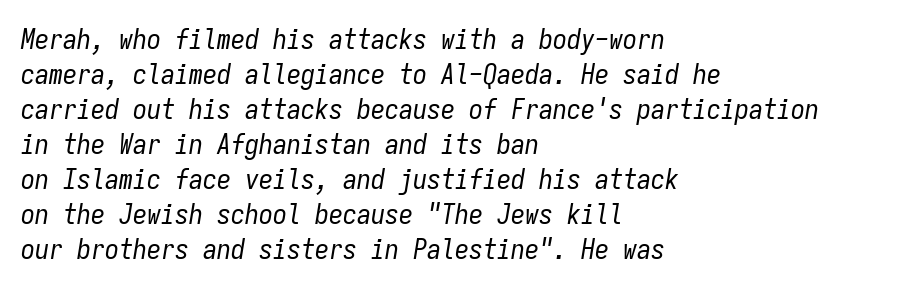
The image shows 28 px regular-weight, condensed type, italic (leaning right), monospaced; set left-aligned, normal line spacing (1.25x), normal letter spacing, not underlined; low stroke contrast and a medium x-height.
